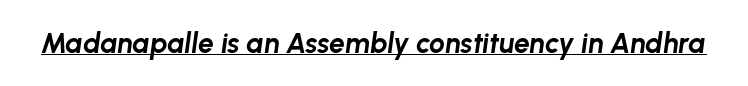
Q: Is the text bold? A: Yes.
Q: Is the text italic (slanted)? A: Yes, it leans right by about 8 degrees.
Q: Is the text underlined? A: Yes.
Q: Is the spacing between letters normal or unusually wide? A: Normal.
Q: Width (condensed, normal, or wide)? A: Normal.
Q: Stroke contrast? A: Low.
Q: x-height? A: Medium.
Q: Monospaced? A: No.
